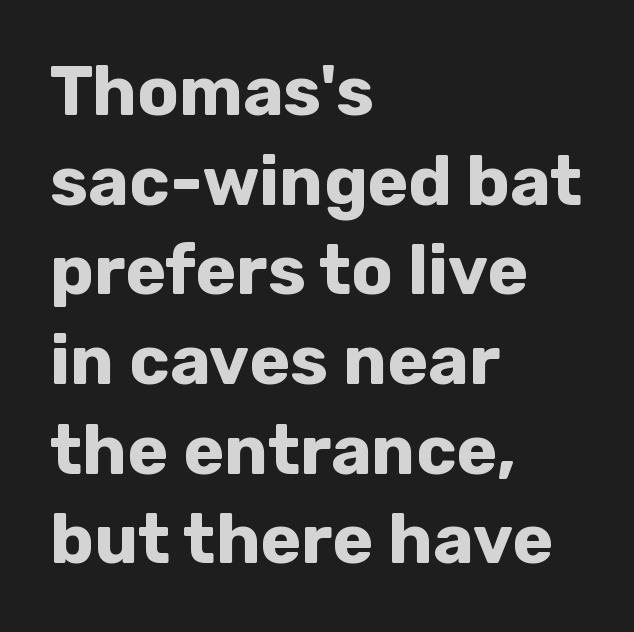
The image shows 69 px bold sans-serif type, upright; set left-aligned, normal line spacing (1.3x), normal letter spacing, not underlined; low stroke contrast and a medium x-height.
